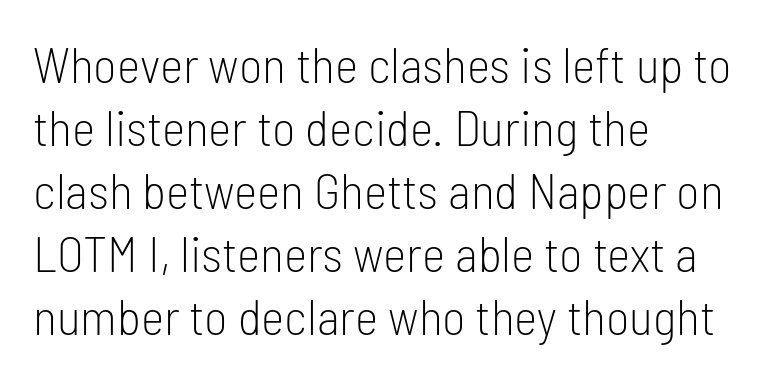
Q: Is the text bold? A: No.
Q: Is the text italic (slanted)? A: No, it is upright.
Q: Is the typeface a serif or a sans-serif typeface? A: Sans-serif.
Q: Is the text underlined? A: No.
Q: How is the paragraph aligned? A: Left-aligned.
Q: Is the spacing between letters normal or unusually wide? A: Normal.
Q: Is the spacing between lines tight, normal or loose? A: Normal.
Q: Width (condensed, normal, or wide)? A: Condensed.
Q: Stroke contrast? A: Low.
Q: x-height? A: Medium.
Q: Monospaced? A: No.
